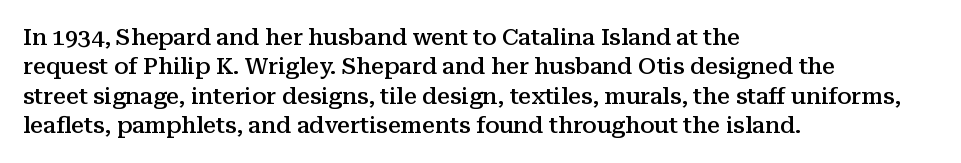
The image shows 23 px text type, upright; set left-aligned, normal line spacing (1.28x), normal letter spacing, not underlined.
